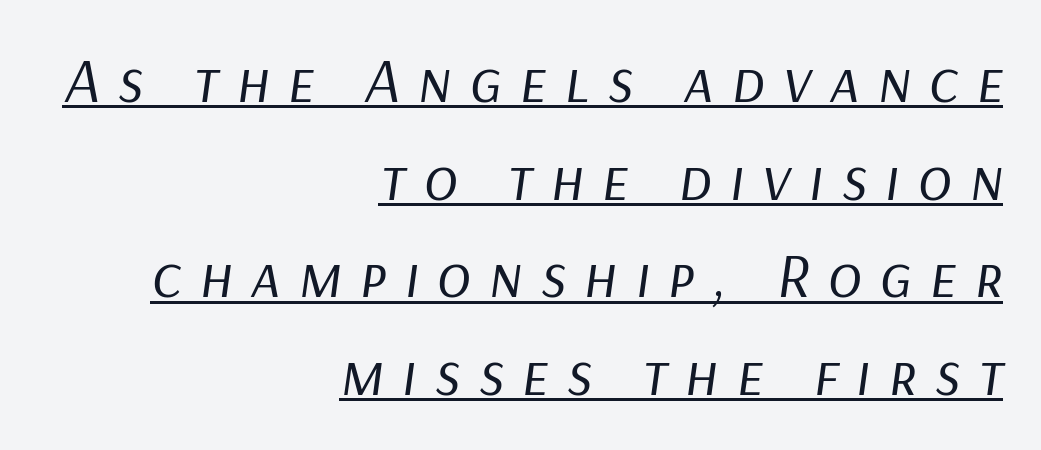
Q: Is the text bold? A: No.
Q: Is the text italic (slanted)? A: Yes, it leans right by about 9 degrees.
Q: Is the text underlined? A: Yes.
Q: How is the paragraph aligned? A: Right-aligned.
Q: Is the spacing between letters normal or unusually wide? A: Unusually wide.
Q: Is the spacing between lines tight, normal or loose? A: Normal.
Q: Width (condensed, normal, or wide)? A: Normal.
Q: Stroke contrast? A: Low.
Q: x-height? A: Medium.
Q: Monospaced? A: No.
